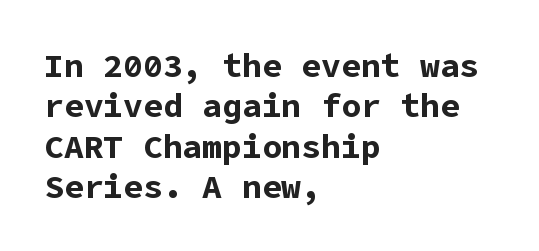
The image shows 33 px bold sans-serif type, upright; set left-aligned, line spacing 1.22x, normal letter spacing, not underlined; low stroke contrast and a medium x-height.
